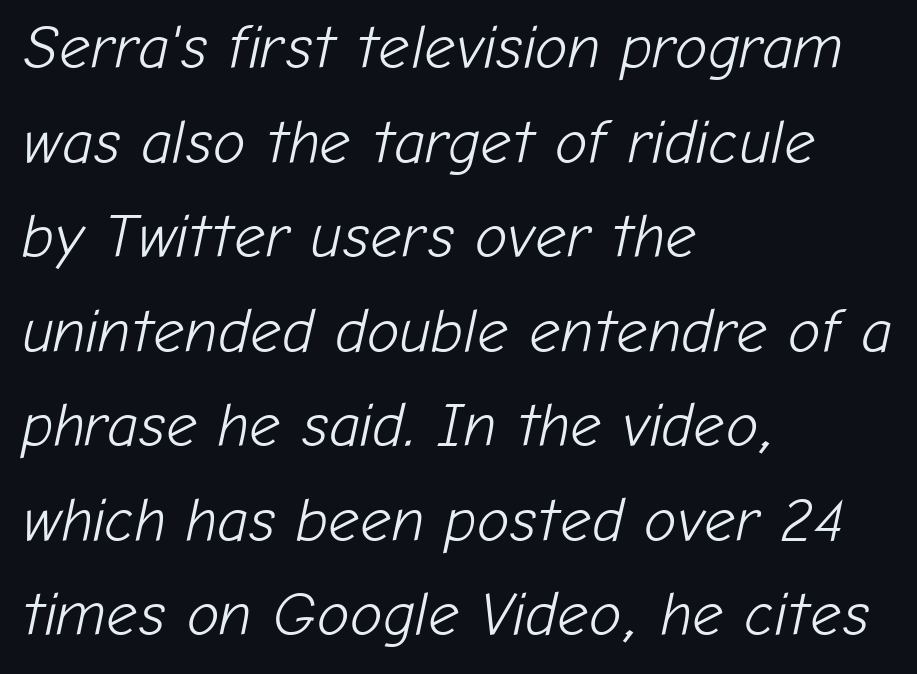
The image shows 61 px light type, italic (leaning right); set left-aligned, normal line spacing (1.55x), normal letter spacing, not underlined; low stroke contrast and a medium x-height.
